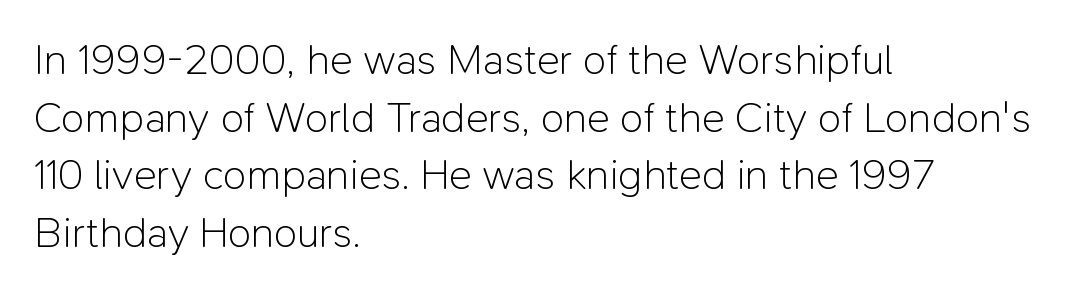
Left-aligned paragraph, ragged on the right. Grotesque or geometric, the face here clearly has no serifs. Every character sits straight up, as roman type does. Leading matches the norm, producing a regular column. Inter-character spacing is left at the font's built-in metrics. Here the designer chose a conventional face with non-uniform glyph widths.
